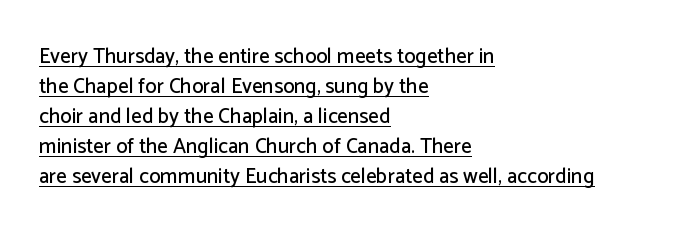
Q: Is the text italic (slanted)? A: No, it is upright.
Q: Is the text underlined? A: Yes.
Q: How is the paragraph aligned? A: Left-aligned.
Q: Is the spacing between letters normal or unusually wide? A: Normal.
Q: Is the spacing between lines tight, normal or loose? A: Normal.
